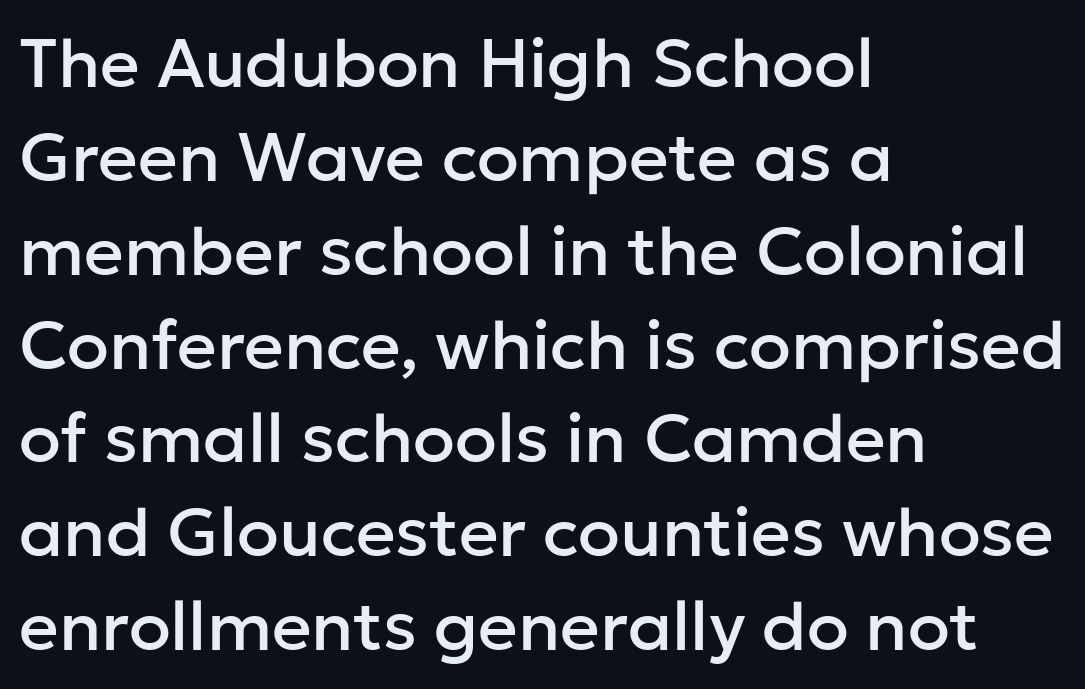
The image shows 69 px sans-serif type, upright; set left-aligned, normal line spacing (1.36x), normal letter spacing, not underlined; low stroke contrast and a medium x-height.
